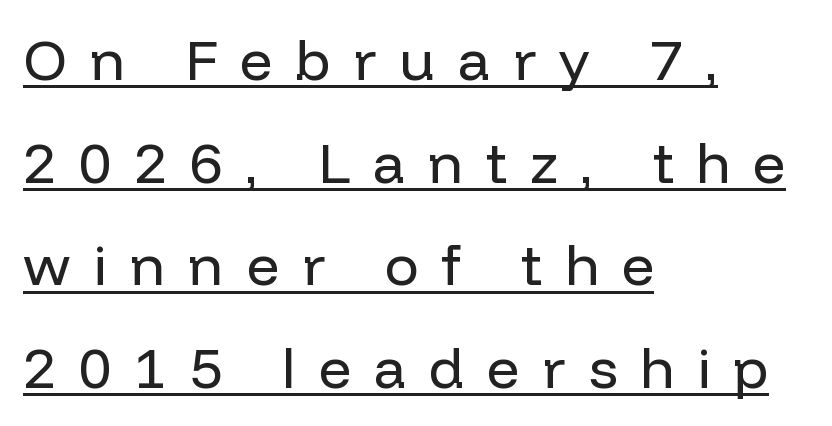
{"serif": "no", "italic": "no", "bold": "no", "weight": "regular", "width": "normal", "stroke_contrast": "low", "x_height": "medium", "monospaced": "no", "underline": "yes", "align": "left", "line_spacing_ratio": 1.8, "letter_spacing": "wide", "letter_spacing_em": 0.4, "glyph_px": 57}
